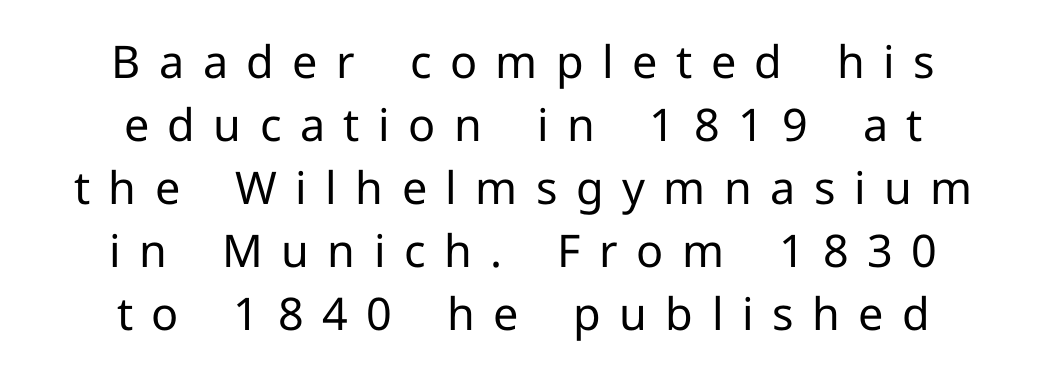
Q: Is the text bold? A: No.
Q: Is the text italic (slanted)? A: No, it is upright.
Q: Is the typeface a serif or a sans-serif typeface? A: Sans-serif.
Q: Is the text underlined? A: No.
Q: How is the paragraph aligned? A: Centered.
Q: Is the spacing between letters normal or unusually wide? A: Unusually wide.
Q: Is the spacing between lines tight, normal or loose? A: Normal.
Q: Width (condensed, normal, or wide)? A: Normal.
Q: Stroke contrast? A: Low.
Q: x-height? A: Medium.
Q: Monospaced? A: No.
